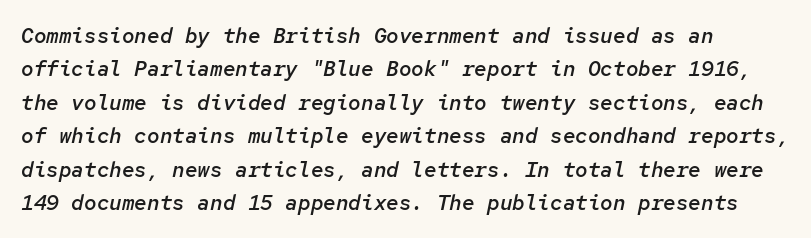
{"italic": "yes", "lean": "right", "slant_degrees": 12, "bold": "semi", "underline": "no", "line_spacing": "normal", "line_spacing_ratio": 1.59, "letter_spacing": "normal", "letter_spacing_em": 0.0, "glyph_px": 21}
